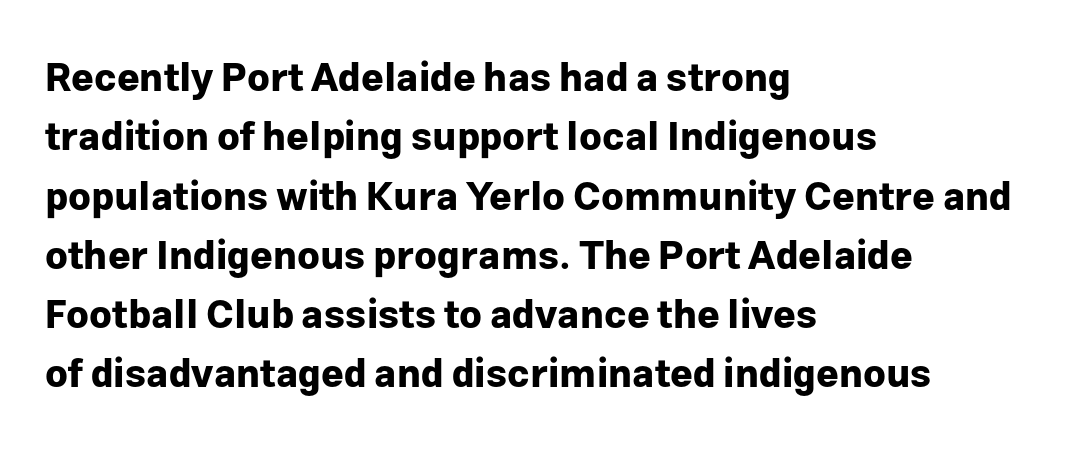
Q: Is the text bold? A: Yes.
Q: Is the text italic (slanted)? A: No, it is upright.
Q: Is the typeface a serif or a sans-serif typeface? A: Sans-serif.
Q: Is the text underlined? A: No.
Q: How is the paragraph aligned? A: Left-aligned.
Q: Is the spacing between letters normal or unusually wide? A: Normal.
Q: Is the spacing between lines tight, normal or loose? A: Normal.
Q: Width (condensed, normal, or wide)? A: Normal.
Q: Stroke contrast? A: Low.
Q: x-height? A: Medium.
Q: Monospaced? A: No.
